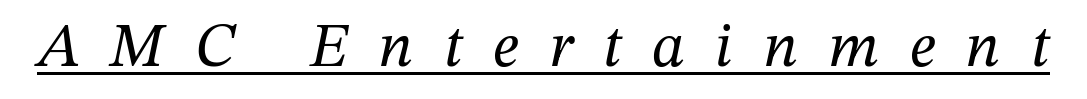
The image shows 62 px regular-weight serif type, italic (leaning right); set unusually wide letter spacing (+0.49 em), underlined; medium stroke contrast and a medium x-height.
